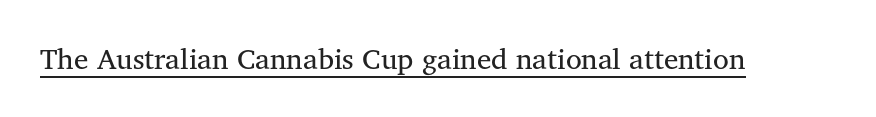
The font's upright variant was chosen for this text. Does a line run under the words? Yes, clearly. Little horizontal feet cap the strokes, marking this as serif type. Varying glyph widths throughout — classic text-font behaviour. How are the letters spaced? Ordinarily, with no added tracking.
